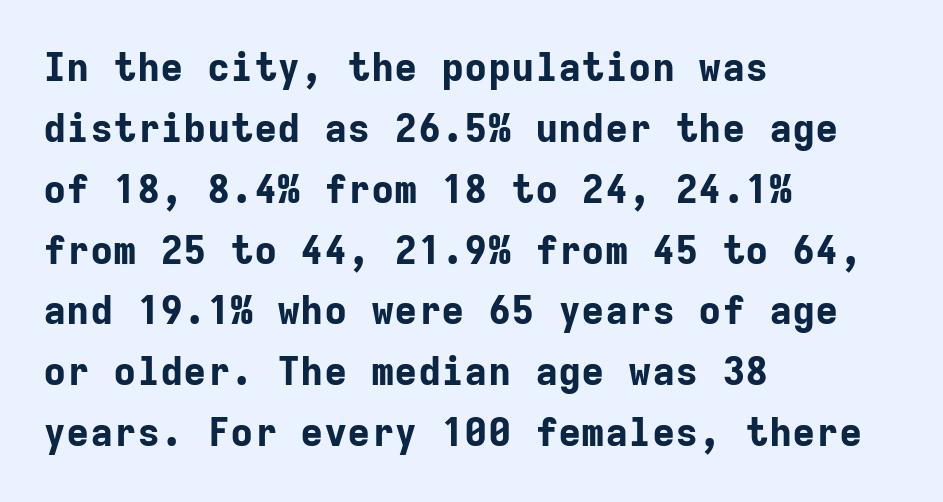
Underlining? Definitely not there. Every character sits straight up, as roman type does. Spacing between characters is what you'd get straight out of the box. Its strokes are broad and dark, the hallmark of bold type. If you drew a ruler down the left edge, every line would touch it.
